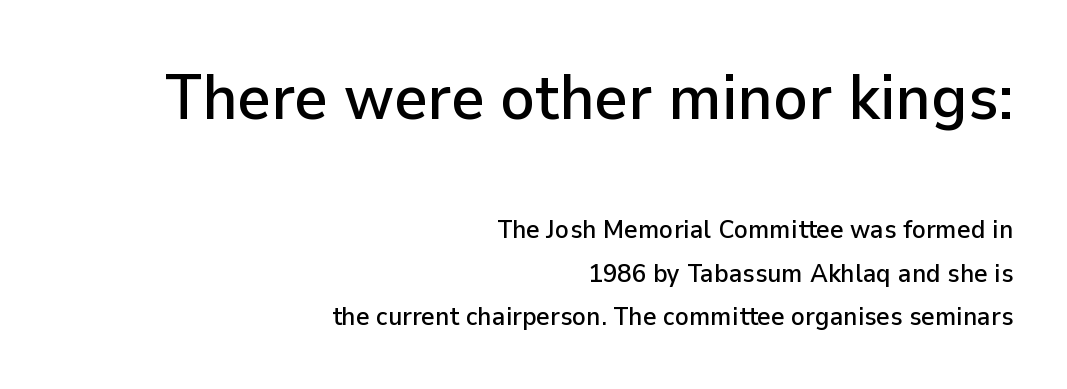
The image shows 64 px sans-serif type, upright; set right-aligned, normal line spacing (1.66x), normal letter spacing, not underlined; the first (top) block is 2.46x larger; low stroke contrast and a medium x-height.
